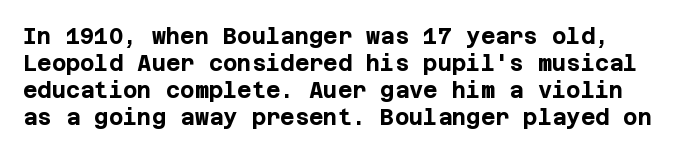
These lines were composed using upright roman letters. The rendering uses a bold face; every stroke is thick and dark. A typesetter would call this zero additional tracking. Type without underlining.
